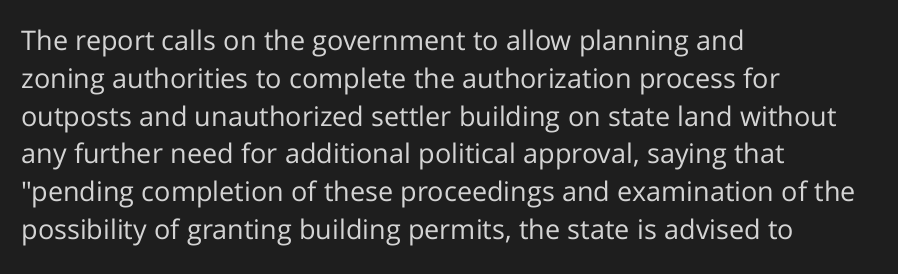
The image shows 27 px text type, upright; set left-aligned, normal line spacing (1.4x), normal letter spacing, not underlined.
